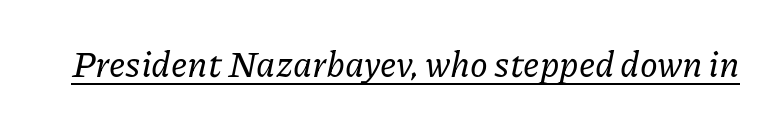
The image shows 36 px serif type, italic (leaning right); set normal letter spacing, underlined; low stroke contrast and a medium x-height.
